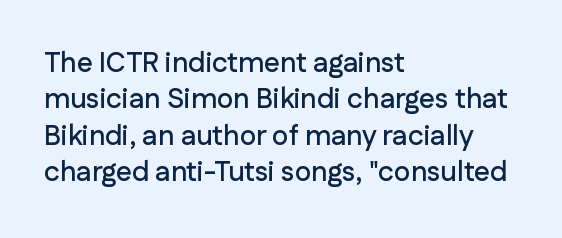
If you drew a line through each stem, it would be perfectly vertical. Words appear dense and cohesive because spacing is normal. The space between consecutive lines is moderate. The passage shown is typeset with a sans-serif family. The passage shown is not underscored anywhere.
